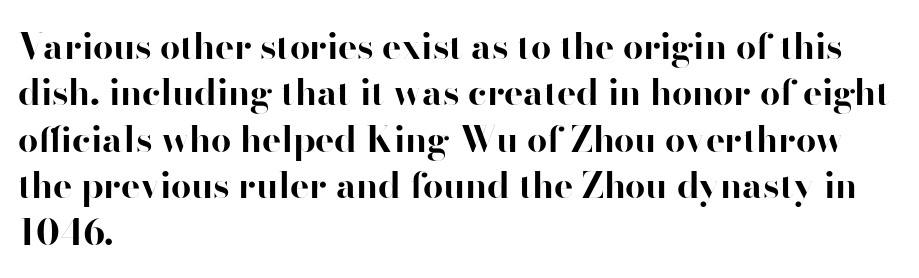
The lines are quadded left. Nope, not italic — everything's standing straight. The font family rendered here belongs to the sans-serif group. You'd pick this weight for a headline — it's a proper bold.
